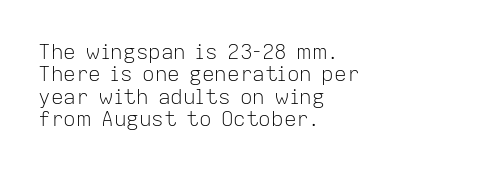
Where is the straight margin? On the left. Upright lettering throughout. The space beneath each line is pristine and unruled. The lines are packed closely together with very little leading.
